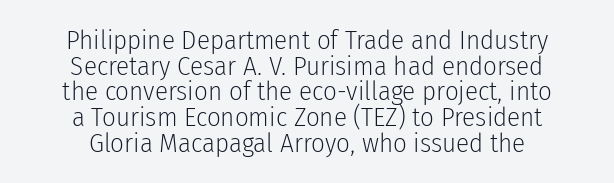
Posture: upright roman. The strip under each line holds only bare page. Tracking here is standard; glyphs follow each other at the usual distance. Nothing heavy about these letters — not bold at all. A centered setting, common on invitations and titles, is used for this passage.
